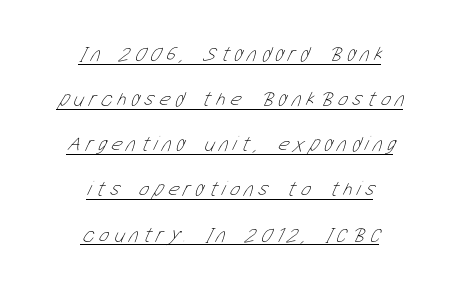
Q: Is the text bold? A: No.
Q: Is the text underlined? A: Yes.
Q: How is the paragraph aligned? A: Centered.
Q: Is the spacing between letters normal or unusually wide? A: Unusually wide.
Q: Is the spacing between lines tight, normal or loose? A: Loose.
